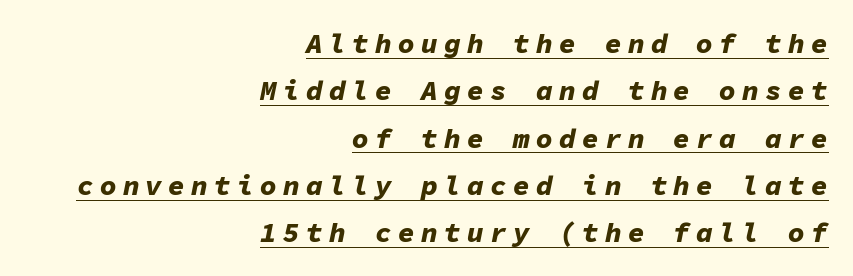
The image shows 28 px bold type, italic (leaning right), monospaced; set right-aligned, normal line spacing (1.69x), unusually wide letter spacing (+0.22 em), underlined; low stroke contrast and a medium x-height.
